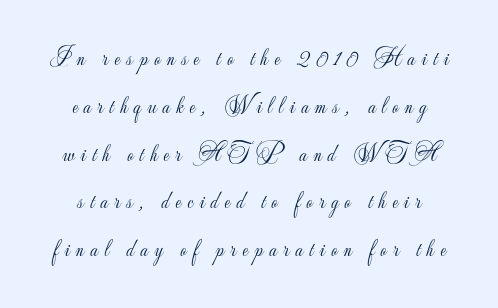
The image shows 24 px text type; set loose line spacing (1.99x), unusually wide letter spacing (+0.26 em), not underlined.
